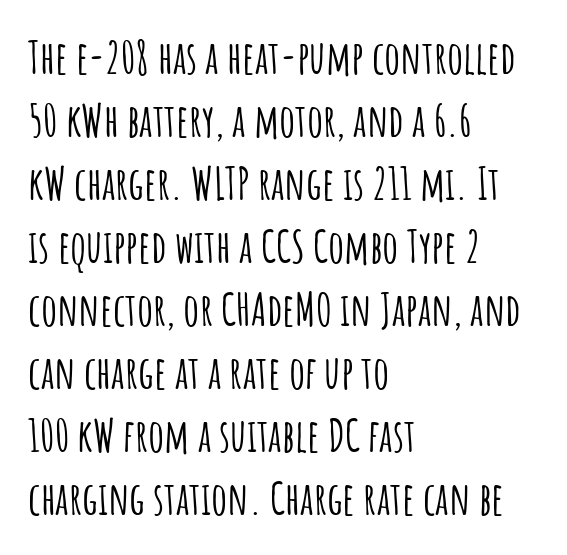
Q: Is the text italic (slanted)? A: No, it is upright.
Q: Is the typeface a serif or a sans-serif typeface? A: Sans-serif.
Q: Is the text underlined? A: No.
Q: How is the paragraph aligned? A: Left-aligned.
Q: Is the spacing between letters normal or unusually wide? A: Normal.
Q: Is the spacing between lines tight, normal or loose? A: Normal.
Q: Width (condensed, normal, or wide)? A: Condensed.
Q: Stroke contrast? A: Low.
Q: x-height? A: Large.
Q: Monospaced? A: No.
